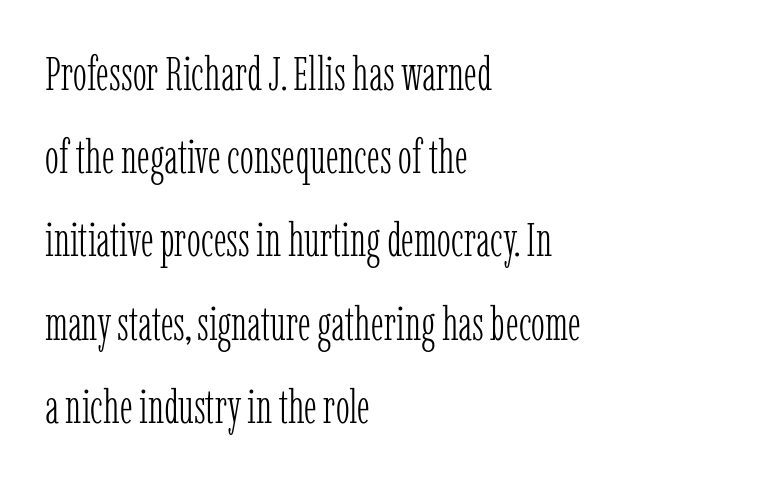
Q: Is the text bold? A: No.
Q: Is the text italic (slanted)? A: No, it is upright.
Q: Is the typeface a serif or a sans-serif typeface? A: Serif.
Q: Is the text underlined? A: No.
Q: How is the paragraph aligned? A: Left-aligned.
Q: Is the spacing between letters normal or unusually wide? A: Normal.
Q: Width (condensed, normal, or wide)? A: Condensed.
Q: Stroke contrast? A: Low.
Q: x-height? A: Medium.
Q: Monospaced? A: No.
